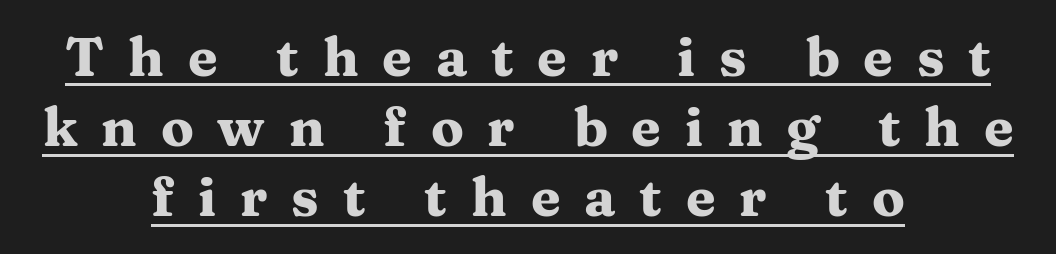
Q: Is the text bold? A: Yes.
Q: Is the text italic (slanted)? A: No, it is upright.
Q: Is the typeface a serif or a sans-serif typeface? A: Serif.
Q: Is the text underlined? A: Yes.
Q: How is the paragraph aligned? A: Centered.
Q: Is the spacing between letters normal or unusually wide? A: Unusually wide.
Q: Is the spacing between lines tight, normal or loose? A: Normal.
Q: Width (condensed, normal, or wide)? A: Wide.
Q: Stroke contrast? A: Medium.
Q: x-height? A: Medium.
Q: Monospaced? A: No.
